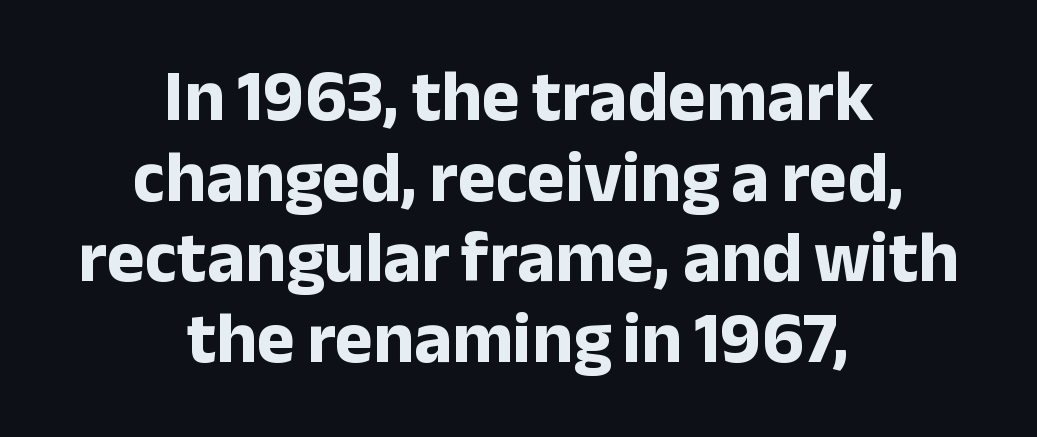
Q: Is the text bold? A: Yes.
Q: Is the text italic (slanted)? A: No, it is upright.
Q: Is the typeface a serif or a sans-serif typeface? A: Sans-serif.
Q: Is the text underlined? A: No.
Q: How is the paragraph aligned? A: Centered.
Q: Is the spacing between letters normal or unusually wide? A: Normal.
Q: Is the spacing between lines tight, normal or loose? A: Tight.
Q: Width (condensed, normal, or wide)? A: Normal.
Q: Stroke contrast? A: Low.
Q: x-height? A: Medium.
Q: Monospaced? A: No.
